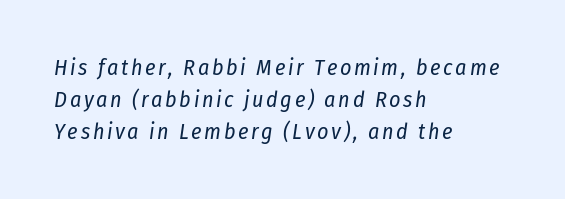
The image shows 22 px text type, italic (leaning right); set left-aligned, normal line spacing (1.45x), not underlined.
